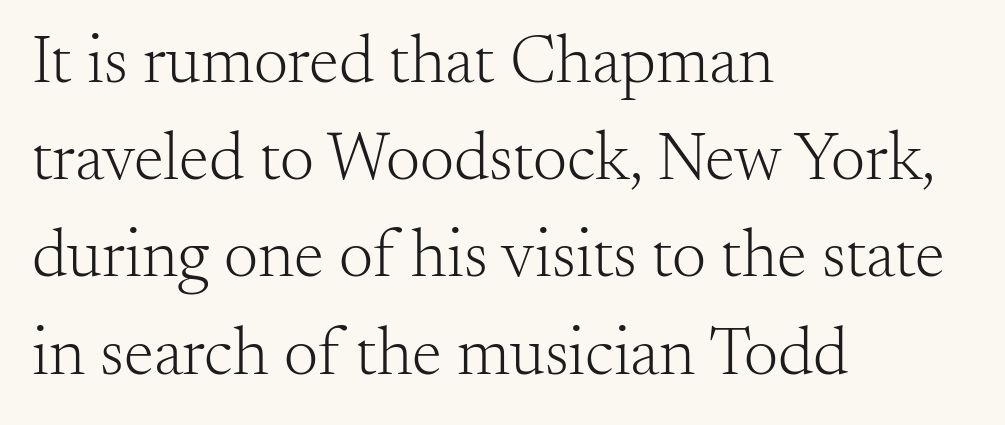
{"serif": "yes", "italic": "no", "bold": "no", "weight": "light", "width": "normal", "stroke_contrast": "medium", "x_height": "small", "monospaced": "no", "underline": "no", "align": "left", "line_spacing": "normal", "line_spacing_ratio": 1.43, "letter_spacing": "normal", "letter_spacing_em": 0.0, "glyph_px": 68}
